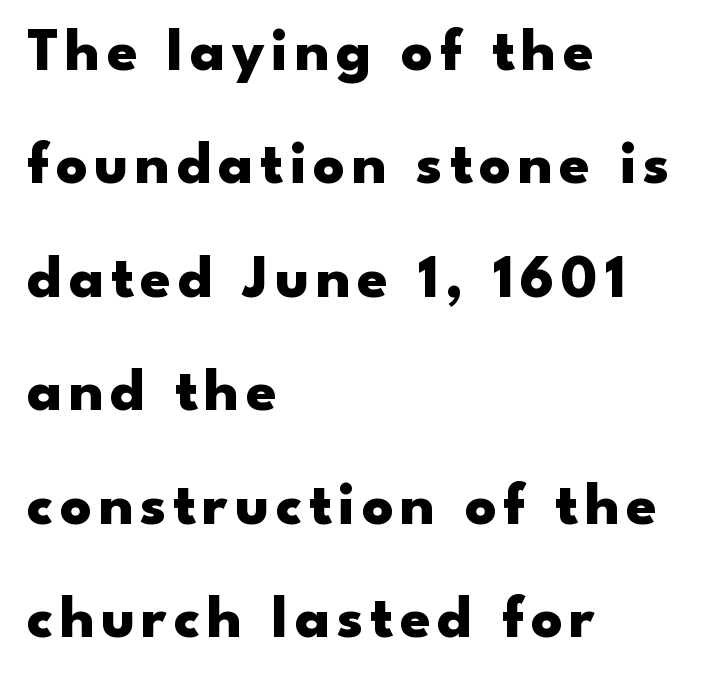
Regarding serifs, this sample does without them. Students, this is bold: see how much ink each stroke carries. Upright lettering throughout. Left-aligned paragraph, ragged on the right. Each letter keeps its own natural width here, so spacing adapts to shape.
